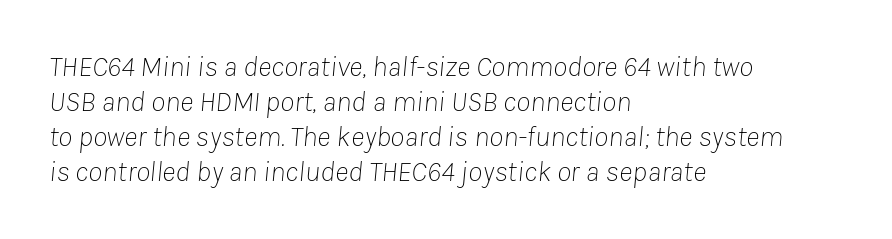
{"italic": "yes", "lean": "right", "slant_degrees": 8, "bold": "no", "weight": "thin", "width": "normal", "stroke_contrast": "low", "x_height": "medium", "monospaced": "no", "underline": "no", "align": "left", "line_spacing_ratio": 1.21, "letter_spacing": "normal", "letter_spacing_em": 0.0, "glyph_px": 29}
